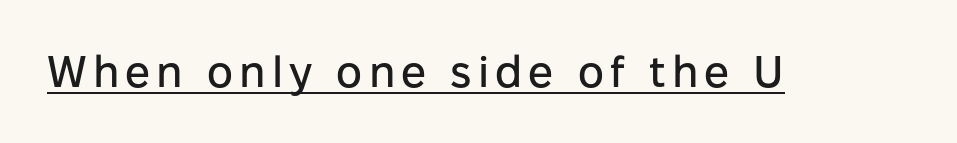
The image shows 44 px sans-serif type, upright; set underlined; low stroke contrast and a medium x-height.
